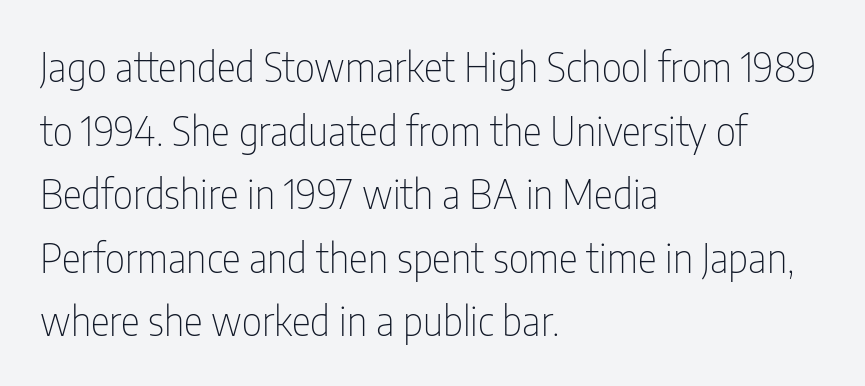
The image shows 40 px thin, condensed sans-serif type, upright; set left-aligned, normal line spacing (1.59x), normal letter spacing, not underlined; low stroke contrast and a medium x-height.
